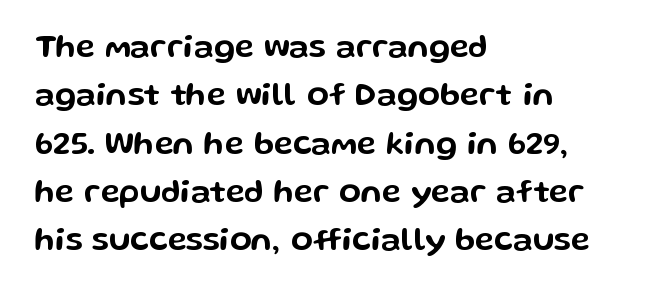
Nobody drew a line under any word here. The letters stand upright; this is a roman face. The horizontal fit of the characters is conventional and even. Varying glyph widths throughout — classic text-font behaviour.
